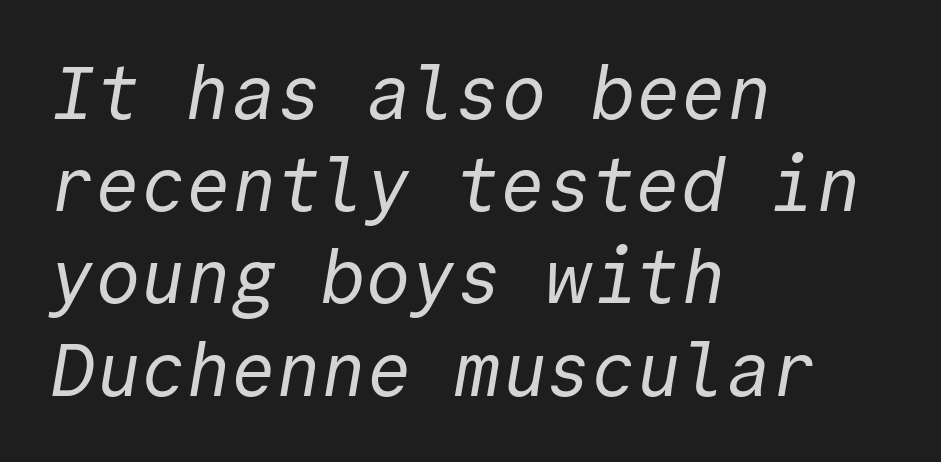
The letters march in equal steps, a hallmark of fixed-pitch type. Does the copy run flush right? No — it runs flush left. Weight: in the light-to-regular range. Honestly, there is no underline to notice here at all.
